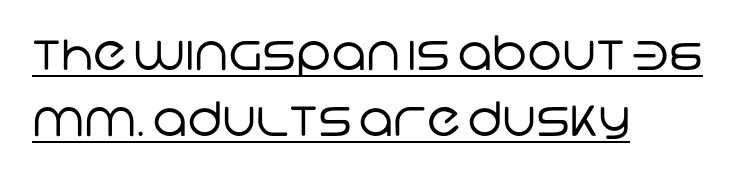
Q: Is the text bold? A: No.
Q: Is the typeface a serif or a sans-serif typeface? A: Sans-serif.
Q: Is the text underlined? A: Yes.
Q: How is the paragraph aligned? A: Left-aligned.
Q: Is the spacing between letters normal or unusually wide? A: Normal.
Q: Is the spacing between lines tight, normal or loose? A: Normal.
Q: Width (condensed, normal, or wide)? A: Normal.
Q: Stroke contrast? A: Low.
Q: x-height? A: Large.
Q: Monospaced? A: No.
